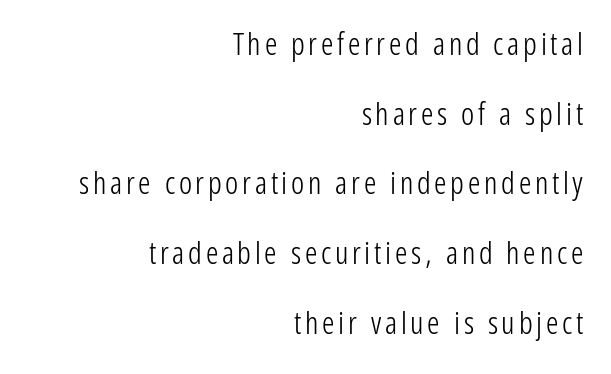
Stroke mass is kept to a normal reading level or below. Proportional: the letters do not fall into vertical columns. Classification — sans serif. Is the block centered? No — it sits flush against the right margin. The lettering holds an erect, upright posture throughout.
